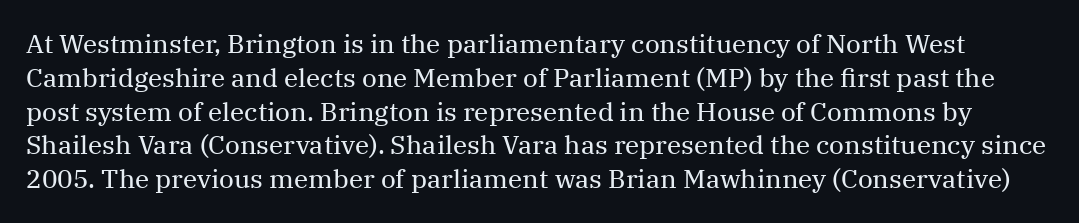
{"italic": "no", "bold": "no", "underline": "no", "line_spacing": "normal", "line_spacing_ratio": 1.3, "letter_spacing": "normal", "letter_spacing_em": 0.0, "glyph_px": 26}
